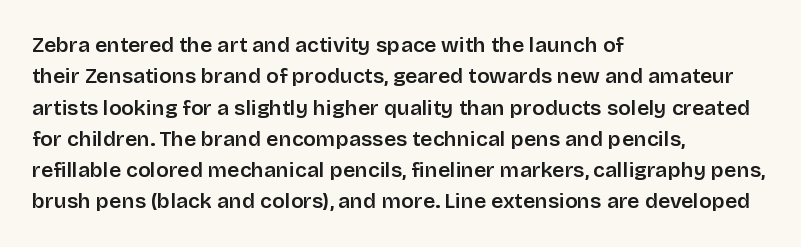
Emphasis by weight is partial: semibold. A typesetter would call this leading conventional body-copy spacing. The rendering keeps characters at their native spacing. This is roman type, the default non-slanted kind. Compared with a centered layout, this one pins lines to the left instead.
